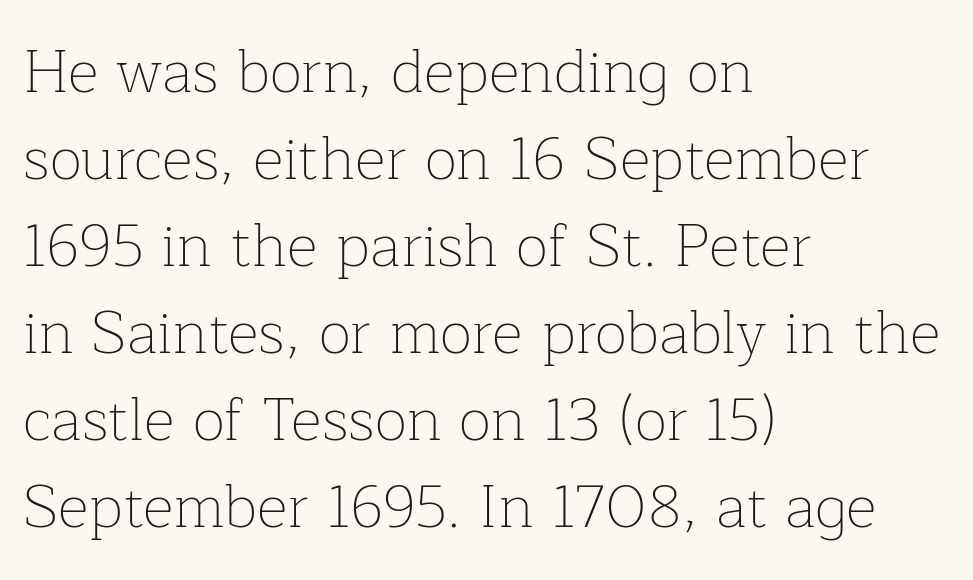
The image shows 60 px thin serif type, upright; set left-aligned, normal line spacing (1.45x), normal letter spacing, not underlined; low stroke contrast and a medium x-height.
